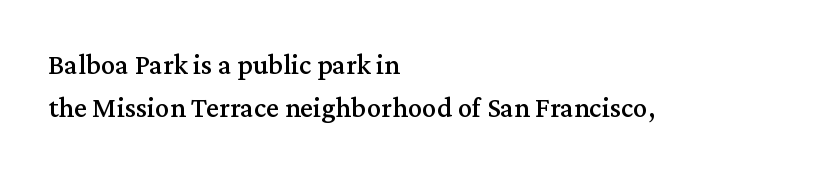
Q: Is the text italic (slanted)? A: No, it is upright.
Q: Is the typeface a serif or a sans-serif typeface? A: Serif.
Q: Is the text underlined? A: No.
Q: How is the paragraph aligned? A: Left-aligned.
Q: Is the spacing between letters normal or unusually wide? A: Normal.
Q: Is the spacing between lines tight, normal or loose? A: Normal.
Q: Width (condensed, normal, or wide)? A: Normal.
Q: Stroke contrast? A: Medium.
Q: x-height? A: Medium.
Q: Monospaced? A: No.
